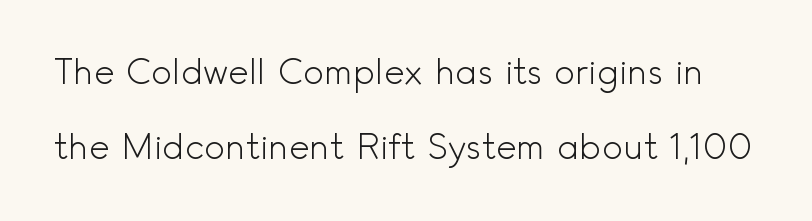
Q: Is the text bold? A: No.
Q: Is the text italic (slanted)? A: No, it is upright.
Q: Is the typeface a serif or a sans-serif typeface? A: Sans-serif.
Q: Is the text underlined? A: No.
Q: Is the spacing between letters normal or unusually wide? A: Normal.
Q: Is the spacing between lines tight, normal or loose? A: Loose.
Q: Width (condensed, normal, or wide)? A: Normal.
Q: x-height? A: Small.
Q: Monospaced? A: No.
